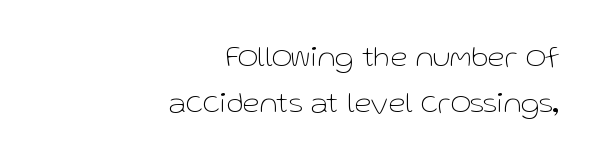
Q: Is the text bold? A: No.
Q: Is the text italic (slanted)? A: No, it is upright.
Q: Is the typeface a serif or a sans-serif typeface? A: Sans-serif.
Q: Is the text underlined? A: No.
Q: How is the paragraph aligned? A: Right-aligned.
Q: Is the spacing between letters normal or unusually wide? A: Normal.
Q: Is the spacing between lines tight, normal or loose? A: Normal.
Q: Width (condensed, normal, or wide)? A: Normal.
Q: Stroke contrast? A: Low.
Q: x-height? A: Medium.
Q: Monospaced? A: No.
